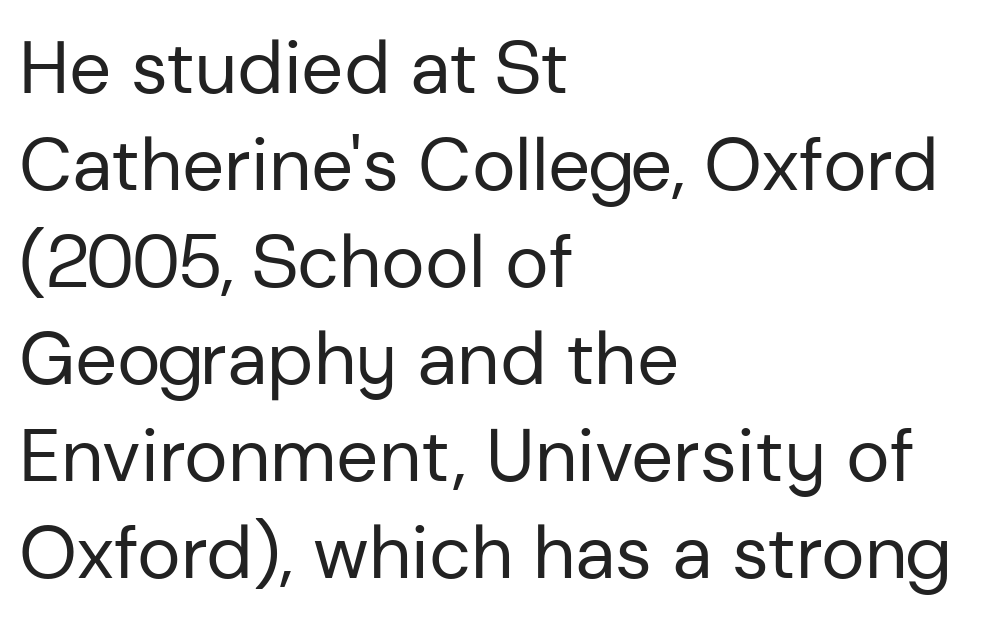
The image shows 74 px regular-weight sans-serif type, upright; set left-aligned, normal line spacing (1.31x), normal letter spacing, not underlined; low stroke contrast and a medium x-height.
